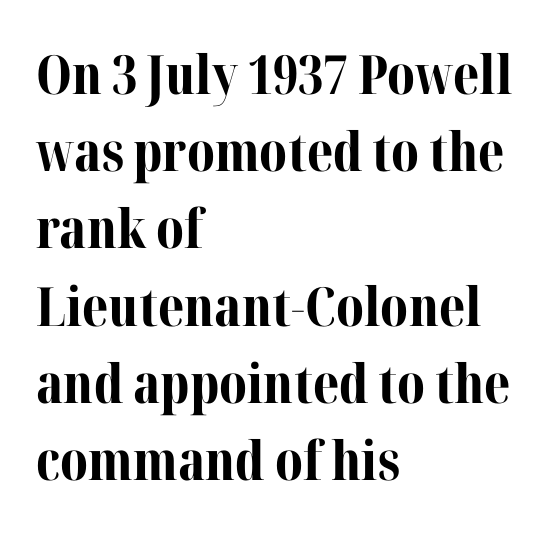
Beneath every word, the page is bare. Designer's note — italics off, roman on. Which margin do the lines hug? The left one — the right edge is uneven. Standard letterfit; no display-style spreading of the glyphs.
